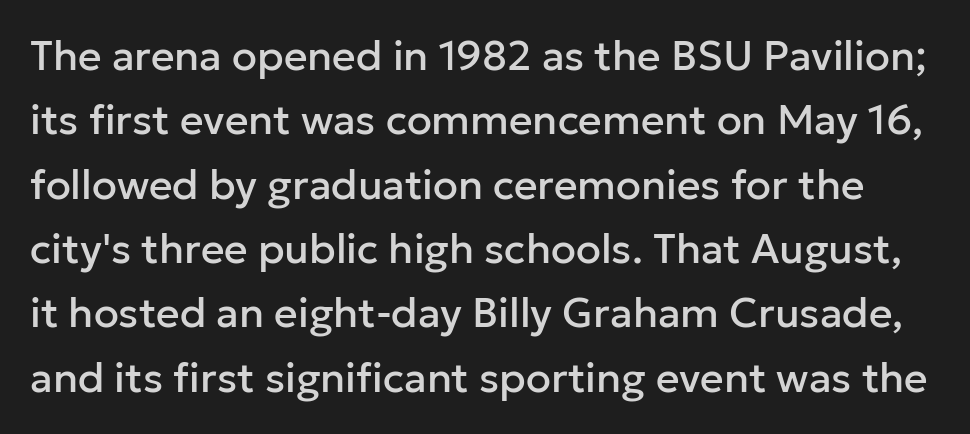
The image shows 41 px sans-serif type, upright; set normal line spacing (1.57x), normal letter spacing, not underlined; low stroke contrast and a medium x-height.
